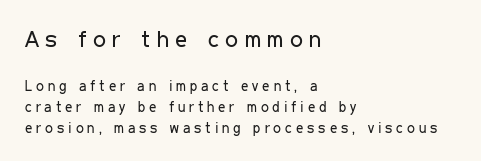
The image shows 23 px text type, upright; set left-aligned, normal line spacing (1.48x), unusually wide letter spacing (+0.28 em), not underlined; the first (top) block is 1.64x larger.
